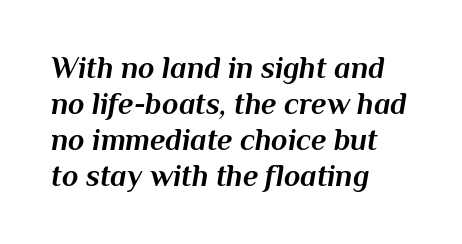
Q: Is the text bold? A: Yes.
Q: Is the text italic (slanted)? A: Yes, it leans right by about 10 degrees.
Q: Is the text underlined? A: No.
Q: How is the paragraph aligned? A: Left-aligned.
Q: Is the spacing between letters normal or unusually wide? A: Normal.
Q: Width (condensed, normal, or wide)? A: Normal.
Q: Stroke contrast? A: Medium.
Q: x-height? A: Medium.
Q: Monospaced? A: No.
